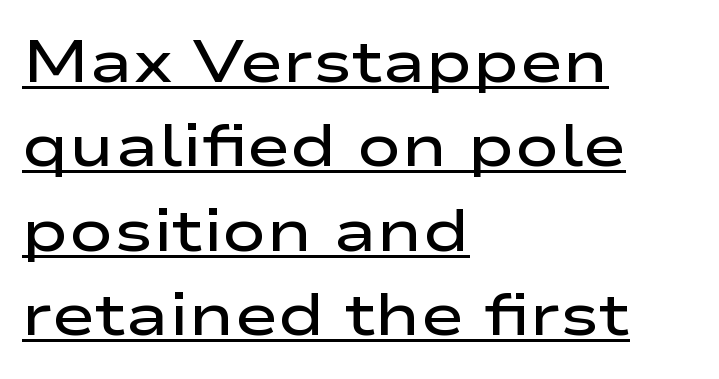
A typesetter would call this leading conventional body-copy spacing. A baseline rule has been typeset under these characters. Here the designer chose a conventional face with non-uniform glyph widths. These lines are composed in type without serifs. Characters remain perfectly vertical along every line.
